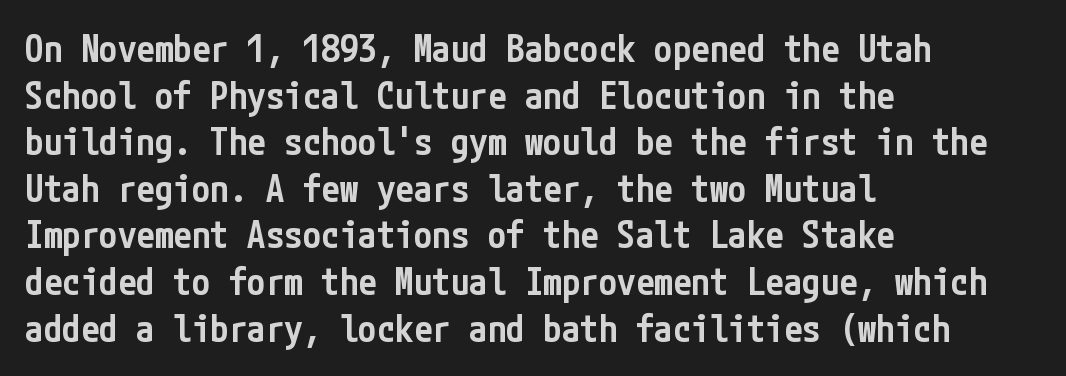
Default kerning and tracking; the words read as compact shapes. Tall strokes in this sample are plumb rather than angled. The text was rendered using a sans face with plain stroke endings. Only glyphs here, with clear space below each row. The characters look somewhat weighty, a semibold short of true bold. Quick note: interline space is typical.
